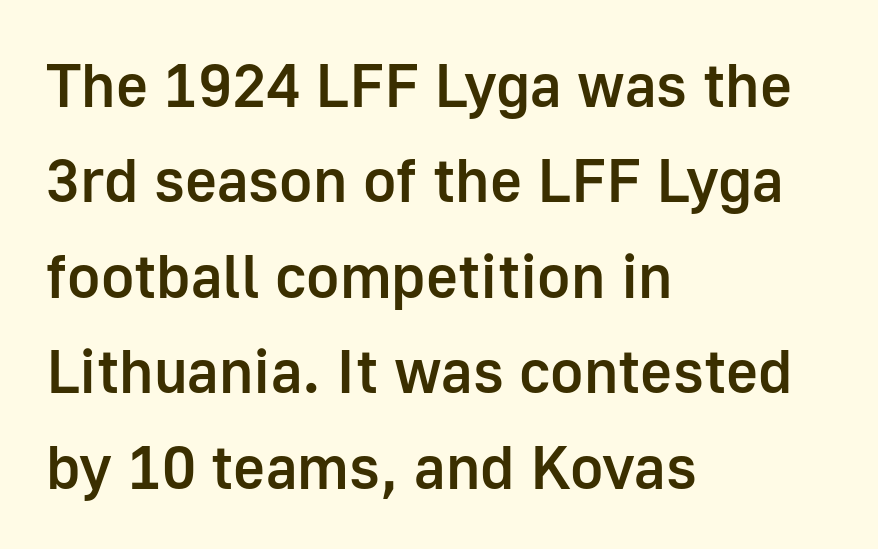
Q: Is the text bold? A: Semi-bold.
Q: Is the text italic (slanted)? A: No, it is upright.
Q: Is the typeface a serif or a sans-serif typeface? A: Sans-serif.
Q: Is the text underlined? A: No.
Q: How is the paragraph aligned? A: Left-aligned.
Q: Is the spacing between letters normal or unusually wide? A: Normal.
Q: Is the spacing between lines tight, normal or loose? A: Normal.
Q: Width (condensed, normal, or wide)? A: Normal.
Q: Stroke contrast? A: Low.
Q: x-height? A: Medium.
Q: Monospaced? A: No.
